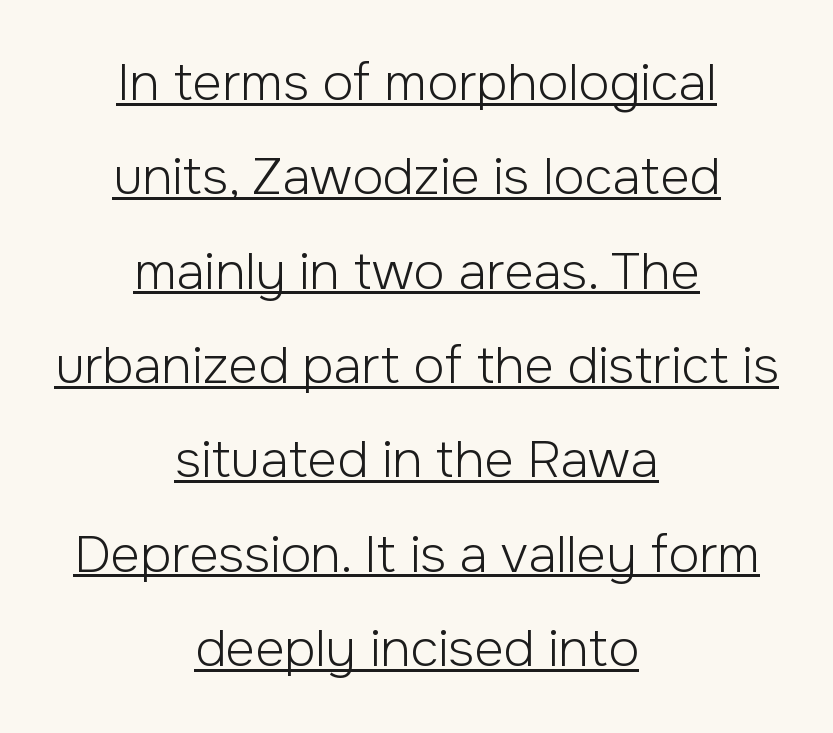
Q: Is the text bold? A: No.
Q: Is the text italic (slanted)? A: No, it is upright.
Q: Is the typeface a serif or a sans-serif typeface? A: Sans-serif.
Q: Is the text underlined? A: Yes.
Q: How is the paragraph aligned? A: Centered.
Q: Is the spacing between letters normal or unusually wide? A: Normal.
Q: Width (condensed, normal, or wide)? A: Normal.
Q: Stroke contrast? A: Low.
Q: x-height? A: Medium.
Q: Monospaced? A: No.
